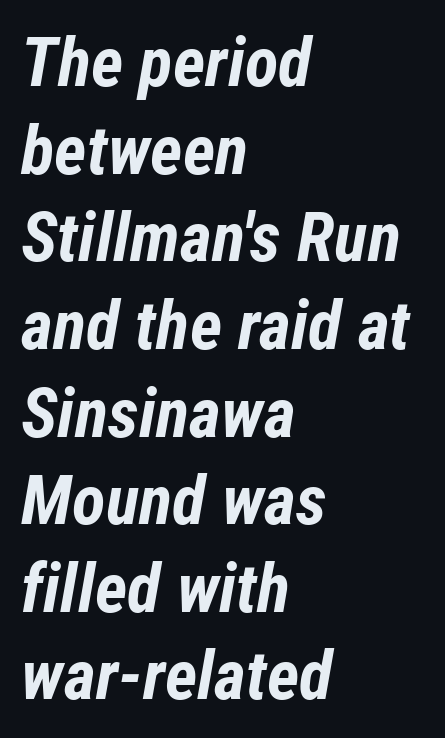
Q: Is the text bold? A: Yes.
Q: Is the text italic (slanted)? A: Yes, it leans right by about 12 degrees.
Q: Is the text underlined? A: No.
Q: How is the paragraph aligned? A: Left-aligned.
Q: Is the spacing between letters normal or unusually wide? A: Normal.
Q: Is the spacing between lines tight, normal or loose? A: Normal.
Q: Width (condensed, normal, or wide)? A: Condensed.
Q: Stroke contrast? A: Low.
Q: x-height? A: Medium.
Q: Monospaced? A: No.
